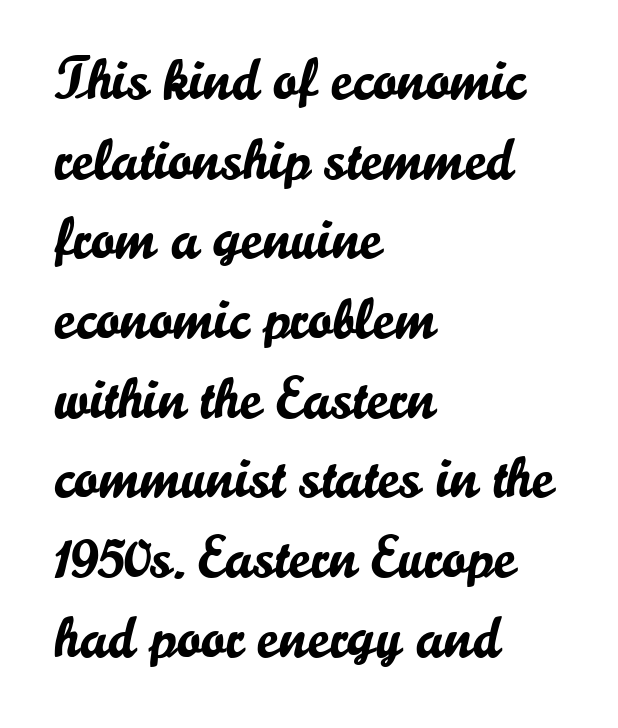
{"serif": "no", "width": "normal", "stroke_contrast": "low", "x_height": "small", "monospaced": "no", "underline": "no", "align": "left", "line_spacing": "normal", "line_spacing_ratio": 1.35, "letter_spacing": "normal", "letter_spacing_em": 0.0, "glyph_px": 59}
